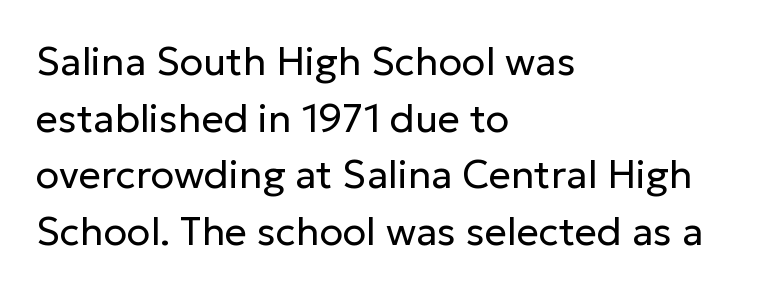
Q: Is the text bold? A: No.
Q: Is the text italic (slanted)? A: No, it is upright.
Q: Is the typeface a serif or a sans-serif typeface? A: Sans-serif.
Q: Is the text underlined? A: No.
Q: How is the paragraph aligned? A: Left-aligned.
Q: Is the spacing between letters normal or unusually wide? A: Normal.
Q: Is the spacing between lines tight, normal or loose? A: Normal.
Q: Width (condensed, normal, or wide)? A: Normal.
Q: Stroke contrast? A: Low.
Q: x-height? A: Medium.
Q: Monospaced? A: No.
